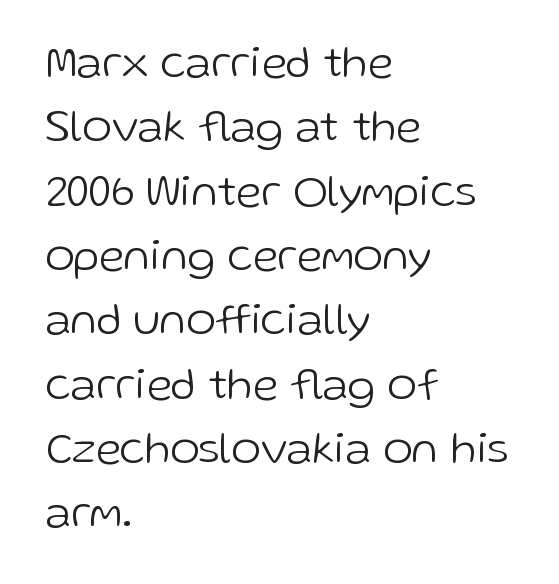
Q: Is the text bold? A: No.
Q: Is the text italic (slanted)? A: No, it is upright.
Q: Is the typeface a serif or a sans-serif typeface? A: Sans-serif.
Q: Is the text underlined? A: No.
Q: How is the paragraph aligned? A: Left-aligned.
Q: Is the spacing between letters normal or unusually wide? A: Normal.
Q: Is the spacing between lines tight, normal or loose? A: Normal.
Q: Width (condensed, normal, or wide)? A: Normal.
Q: Stroke contrast? A: Low.
Q: x-height? A: Medium.
Q: Monospaced? A: No.
